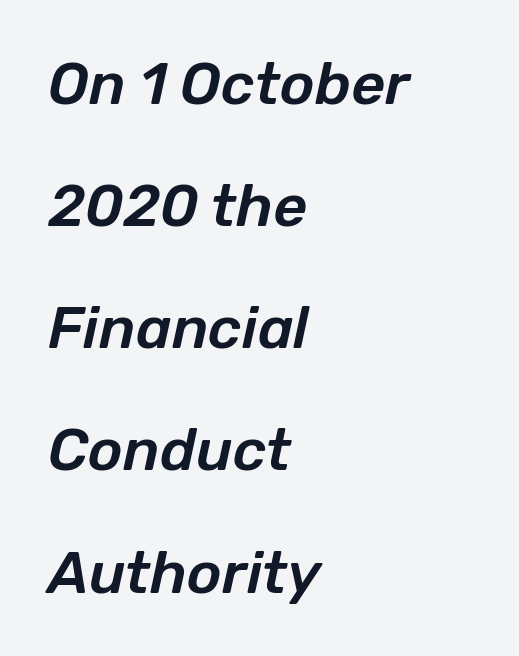
The text block is weighted toward the left margin, trailing off unevenly rightward. One glance says open: line gaps are wider than usual. The gap between lines stays unmarked. The specimen reads as italic at a glance. The passage shown has conventional tracking throughout. Note the varied advance widths — an 'i' is clearly narrower than an 'm'.
